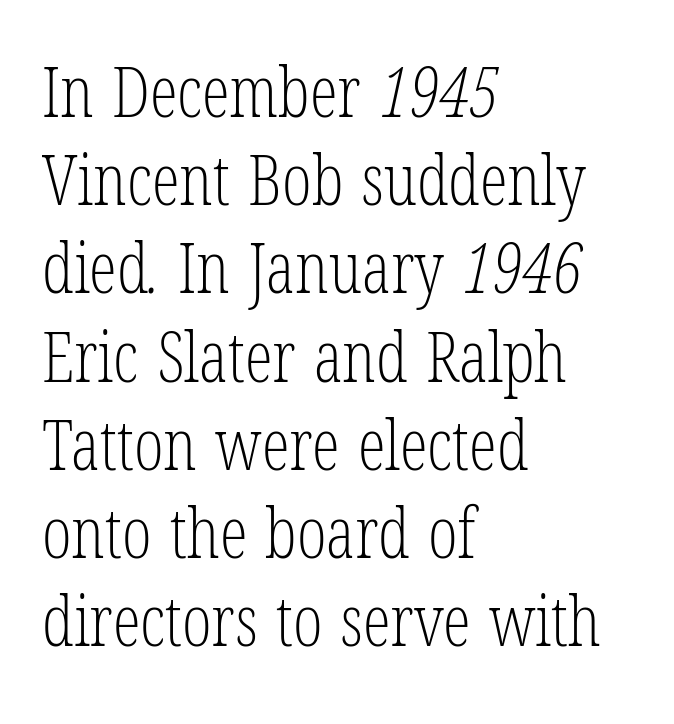
Q: Is the text bold? A: No.
Q: Is the typeface a serif or a sans-serif typeface? A: Serif.
Q: Is the text underlined? A: No.
Q: How is the paragraph aligned? A: Left-aligned.
Q: Is the spacing between letters normal or unusually wide? A: Normal.
Q: Is the spacing between lines tight, normal or loose? A: Normal.
Q: Width (condensed, normal, or wide)? A: Condensed.
Q: Stroke contrast? A: Low.
Q: x-height? A: Medium.
Q: Monospaced? A: No.
